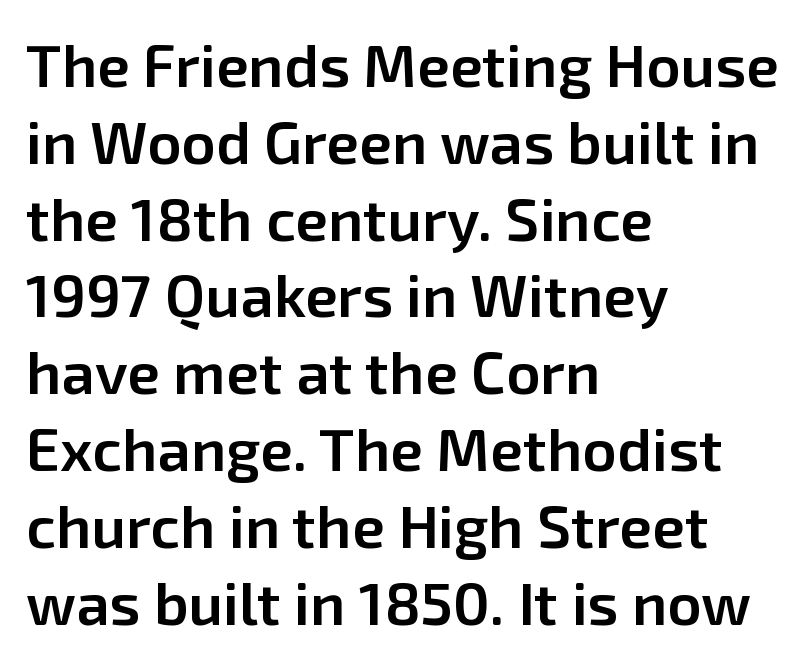
The image shows 60 px semibold sans-serif type, upright; set left-aligned, normal line spacing (1.28x), normal letter spacing, not underlined; low stroke contrast and a medium x-height.
